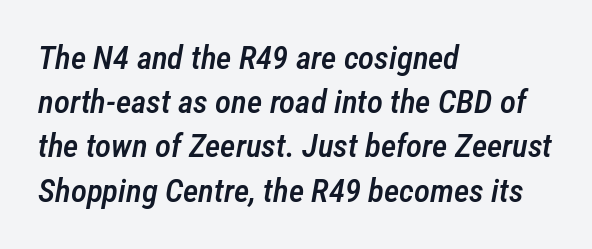
This rendering features lettering with no underline. Firm but not heavy-handed strokes: this text is semibold. The rendering applies a slant to the glyphs. Typeset ragged right — the left edge is the straight one.
